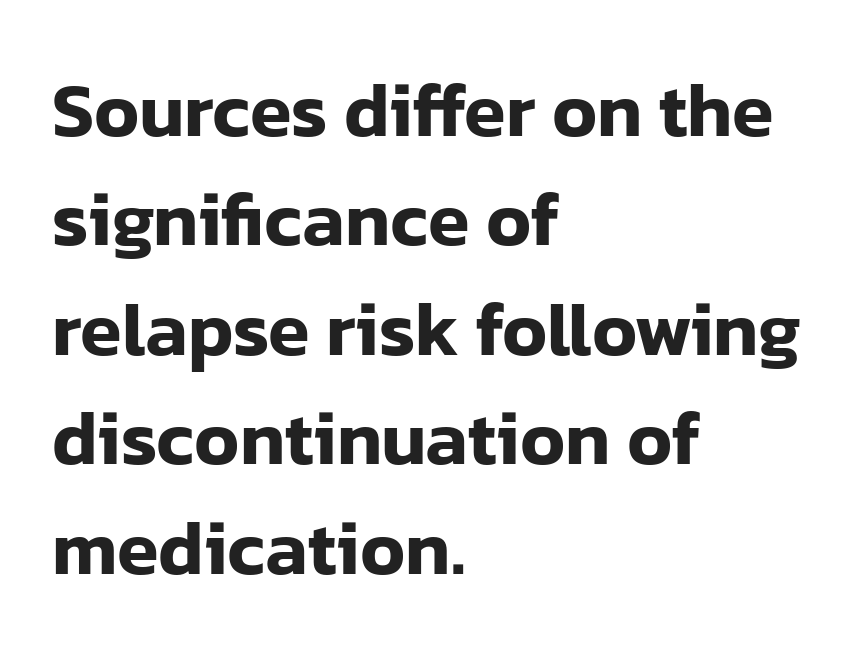
Q: Is the text italic (slanted)? A: No, it is upright.
Q: Is the typeface a serif or a sans-serif typeface? A: Sans-serif.
Q: Is the text underlined? A: No.
Q: How is the paragraph aligned? A: Left-aligned.
Q: Is the spacing between letters normal or unusually wide? A: Normal.
Q: Is the spacing between lines tight, normal or loose? A: Normal.
Q: Width (condensed, normal, or wide)? A: Normal.
Q: Stroke contrast? A: Low.
Q: x-height? A: Medium.
Q: Monospaced? A: No.
